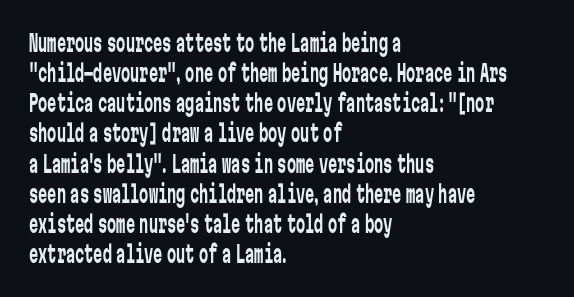
Q: Is the text bold? A: No.
Q: Is the text italic (slanted)? A: No, it is upright.
Q: Is the text underlined? A: No.
Q: How is the paragraph aligned? A: Left-aligned.
Q: Is the spacing between letters normal or unusually wide? A: Normal.
Q: Is the spacing between lines tight, normal or loose? A: Normal.
